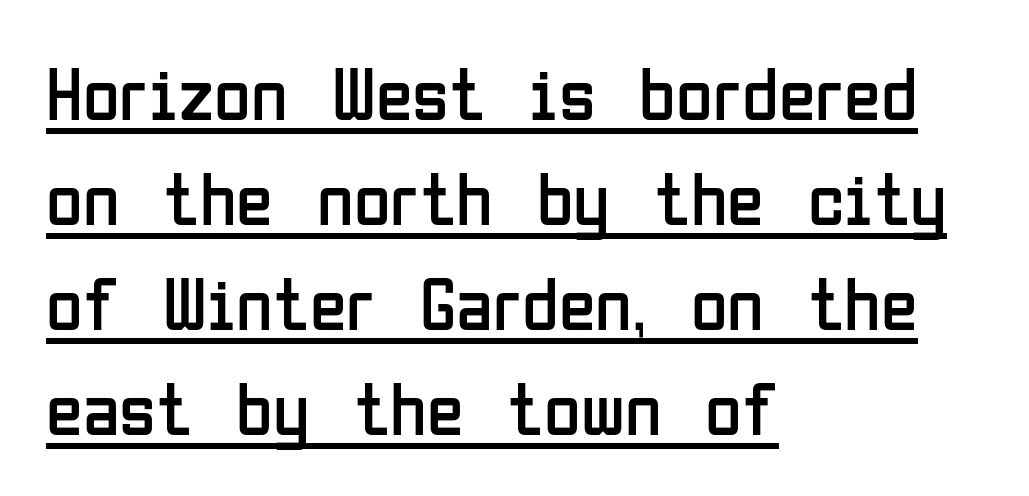
Q: Is the text bold? A: No.
Q: Is the text italic (slanted)? A: No, it is upright.
Q: Is the typeface a serif or a sans-serif typeface? A: Sans-serif.
Q: Is the text underlined? A: Yes.
Q: How is the paragraph aligned? A: Left-aligned.
Q: Is the spacing between letters normal or unusually wide? A: Normal.
Q: Is the spacing between lines tight, normal or loose? A: Normal.
Q: Width (condensed, normal, or wide)? A: Condensed.
Q: Stroke contrast? A: Low.
Q: x-height? A: Medium.
Q: Monospaced? A: No.
